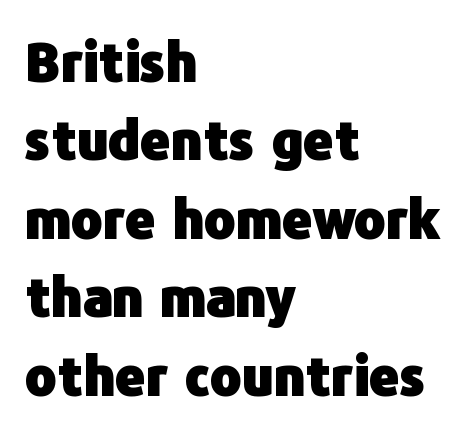
Q: Is the text bold? A: Yes.
Q: Is the text italic (slanted)? A: No, it is upright.
Q: Is the typeface a serif or a sans-serif typeface? A: Sans-serif.
Q: Is the text underlined? A: No.
Q: How is the paragraph aligned? A: Left-aligned.
Q: Is the spacing between letters normal or unusually wide? A: Normal.
Q: Is the spacing between lines tight, normal or loose? A: Normal.
Q: Width (condensed, normal, or wide)? A: Normal.
Q: Stroke contrast? A: Low.
Q: x-height? A: Medium.
Q: Monospaced? A: No.
